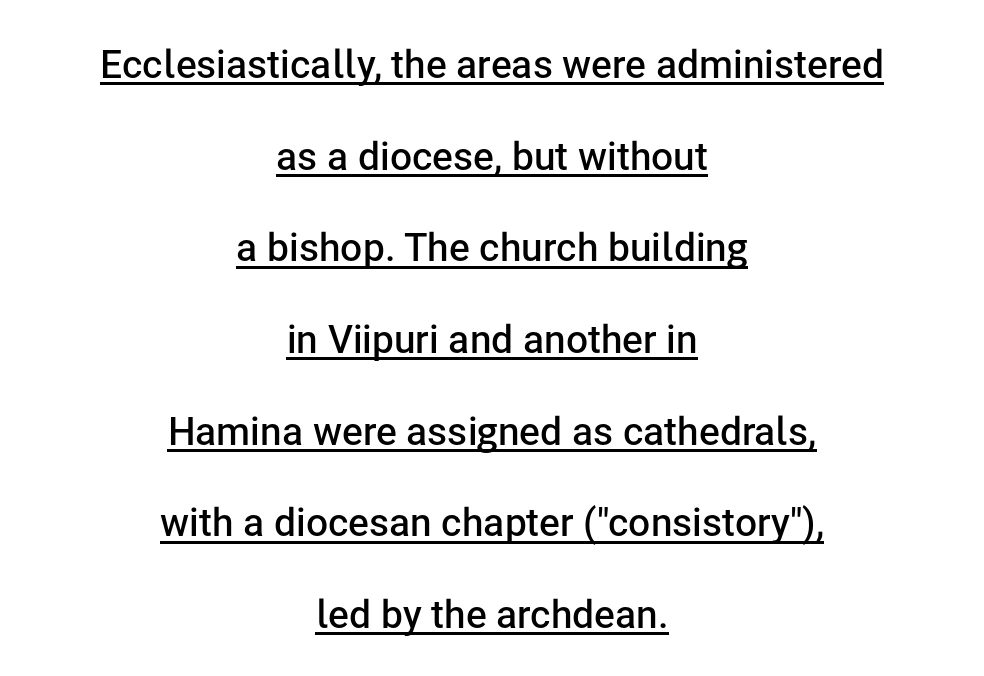
Q: Is the text bold? A: Semi-bold.
Q: Is the text italic (slanted)? A: No, it is upright.
Q: Is the typeface a serif or a sans-serif typeface? A: Sans-serif.
Q: Is the text underlined? A: Yes.
Q: How is the paragraph aligned? A: Centered.
Q: Is the spacing between letters normal or unusually wide? A: Normal.
Q: Is the spacing between lines tight, normal or loose? A: Loose.
Q: Width (condensed, normal, or wide)? A: Normal.
Q: Stroke contrast? A: Low.
Q: x-height? A: Medium.
Q: Monospaced? A: No.
